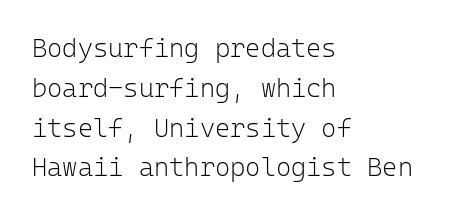
{"italic": "no", "bold": "no", "underline": "no", "align": "left", "line_spacing": "normal", "line_spacing_ratio": 1.53, "letter_spacing": "normal", "letter_spacing_em": 0.0, "glyph_px": 26}
